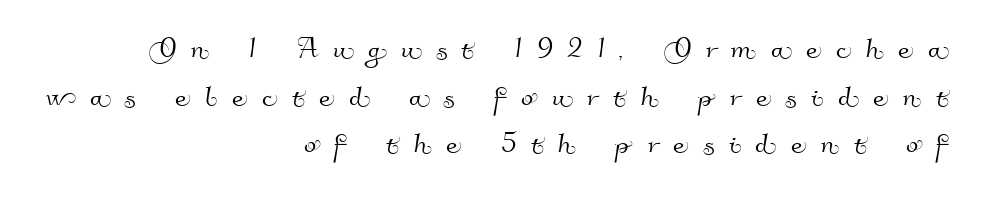
The image shows 36 px sans-serif type; set right-aligned, normal line spacing (1.32x), unusually wide letter spacing (+0.4 em), not underlined; high stroke contrast and a small x-height.
